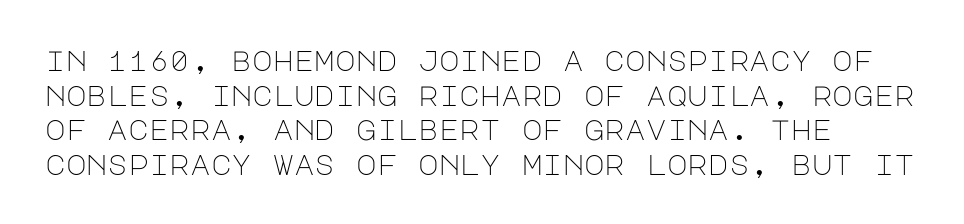
The image shows 28 px light sans-serif type, upright; set line spacing 1.24x, normal letter spacing, not underlined; low stroke contrast and a large x-height.
